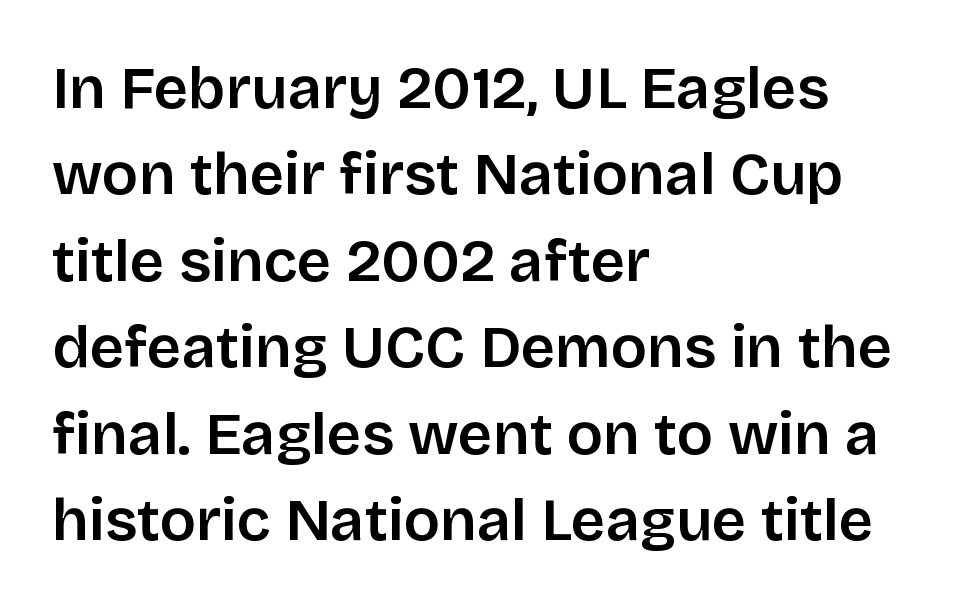
Underlining? Definitely not there. Upright lettering throughout. Are there feet on the stems? There aren't — it's a sans. The vertical gap from one line to the next is medium. Do the characters align in a grid? No, the font is proportional. Letter spacing: default.
